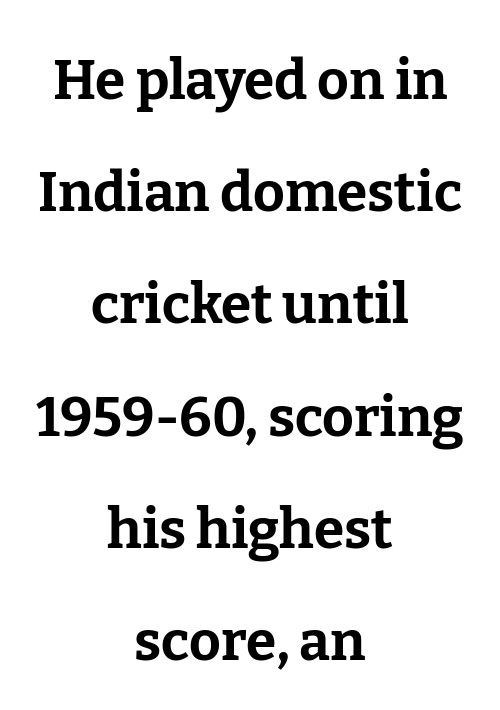
The image shows 55 px bold serif type, upright; set centered, loose line spacing (2.04x), normal letter spacing, not underlined; low stroke contrast and a medium x-height.
